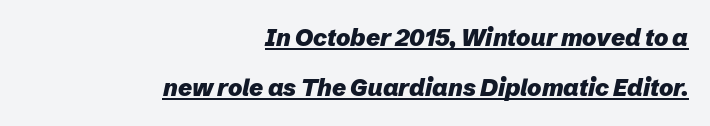
Q: Is the text bold? A: Yes.
Q: Is the text italic (slanted)? A: Yes, it leans right by about 12 degrees.
Q: Is the text underlined? A: Yes.
Q: How is the paragraph aligned? A: Right-aligned.
Q: Is the spacing between letters normal or unusually wide? A: Normal.
Q: Is the spacing between lines tight, normal or loose? A: Loose.
